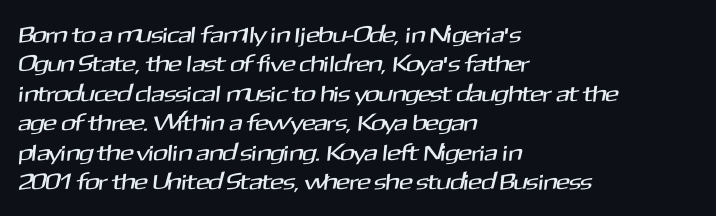
{"underline": "no", "align": "left", "line_spacing": "normal", "line_spacing_ratio": 1.28, "letter_spacing": "normal", "letter_spacing_em": 0.0, "glyph_px": 23}
